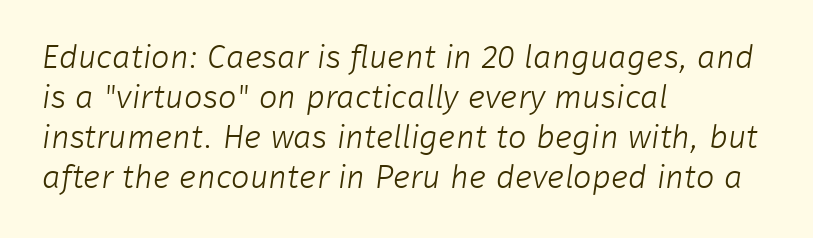
Q: Is the text bold? A: No.
Q: Is the typeface a serif or a sans-serif typeface? A: Sans-serif.
Q: Is the text underlined? A: No.
Q: How is the paragraph aligned? A: Left-aligned.
Q: Is the spacing between letters normal or unusually wide? A: Normal.
Q: Width (condensed, normal, or wide)? A: Normal.
Q: Stroke contrast? A: Low.
Q: x-height? A: Medium.
Q: Monospaced? A: No.
